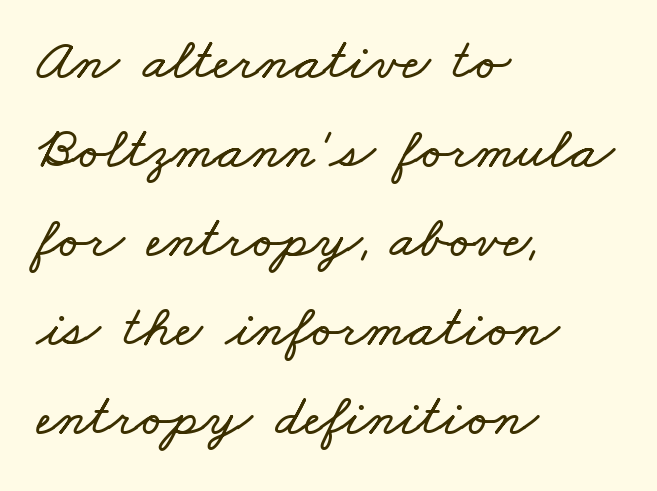
{"width": "wide", "stroke_contrast": "low", "x_height": "small", "monospaced": "no", "underline": "no", "align": "left", "line_spacing": "normal", "line_spacing_ratio": 1.51, "letter_spacing": "normal", "letter_spacing_em": 0.0, "glyph_px": 59}
